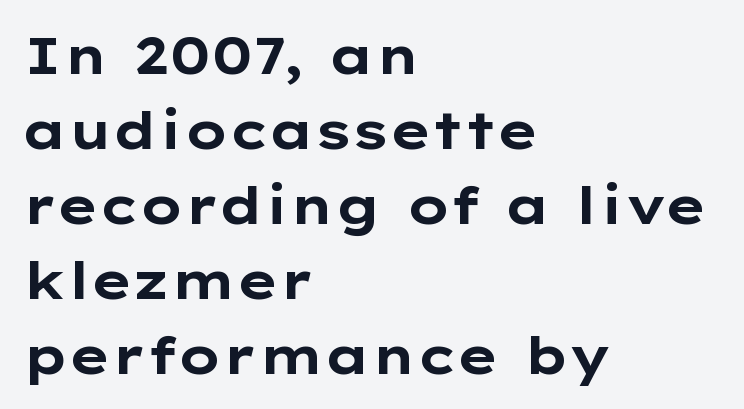
{"serif": "no", "italic": "no", "bold": "yes", "weight": "bold", "width": "wide", "stroke_contrast": "low", "x_height": "medium", "monospaced": "no", "underline": "no", "align": "left", "line_spacing": "normal", "line_spacing_ratio": 1.44, "letter_spacing": "normal", "letter_spacing_em": 0.0, "glyph_px": 52}
